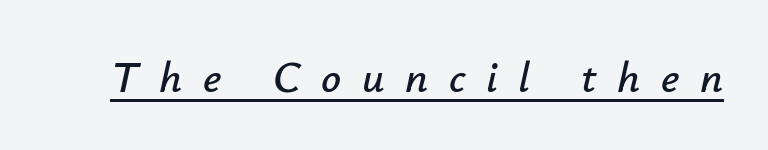
Q: Is the text italic (slanted)? A: Yes, it leans right by about 12 degrees.
Q: Is the text underlined? A: Yes.
Q: Is the spacing between letters normal or unusually wide? A: Unusually wide.
Q: Width (condensed, normal, or wide)? A: Normal.
Q: Stroke contrast? A: Low.
Q: x-height? A: Small.
Q: Monospaced? A: No.
